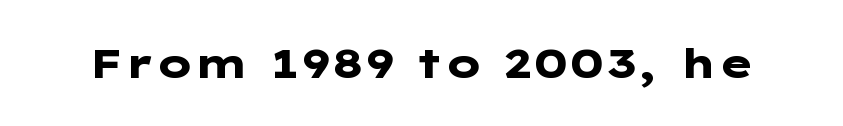
Posture: upright roman. Each letter's strokes conclude bluntly, with no projecting serifs. The space beneath each line is pristine and unruled. Inter-character spacing is left at the font's built-in metrics.
